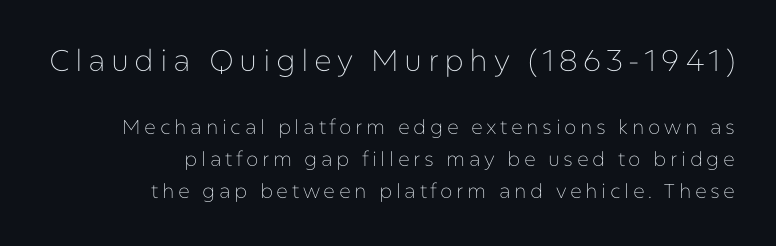
{"serif": "no", "italic": "no", "bold": "no", "weight": "thin", "width": "normal", "stroke_contrast": "low", "x_height": "medium", "monospaced": "no", "underline": "no", "align": "right", "line_spacing": "normal", "line_spacing_ratio": 1.62, "larger_block": "first", "size_ratio": 1.5, "glyph_px": 30}
